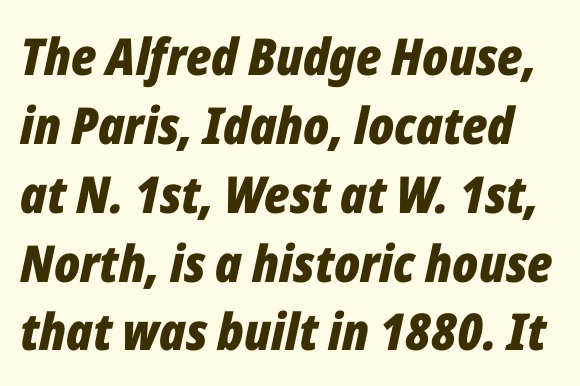
{"italic": "yes", "lean": "right", "slant_degrees": 12, "bold": "yes", "weight": "bold", "width": "condensed", "stroke_contrast": "low", "x_height": "medium", "monospaced": "no", "underline": "no", "line_spacing": "normal", "line_spacing_ratio": 1.35, "letter_spacing": "normal", "letter_spacing_em": 0.0, "glyph_px": 51}
